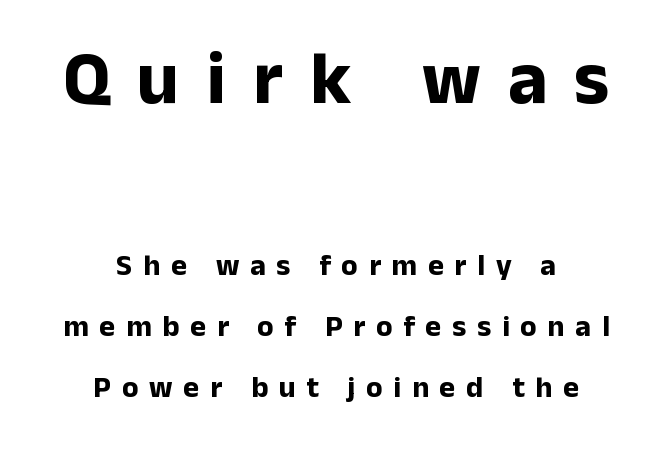
{"serif": "no", "italic": "no", "bold": "yes", "weight": "bold", "width": "normal", "stroke_contrast": "low", "x_height": "medium", "monospaced": "no", "underline": "no", "align": "center", "line_spacing": "loose", "line_spacing_ratio": 2.04, "letter_spacing": "wide", "letter_spacing_em": 0.36, "larger_block": "first", "size_ratio": 2.5, "glyph_px": 75}
